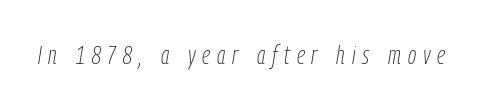
{"italic": "yes", "lean": "right", "slant_degrees": 9, "bold": "no", "underline": "no", "letter_spacing": "wide", "letter_spacing_em": 0.27, "glyph_px": 26}
